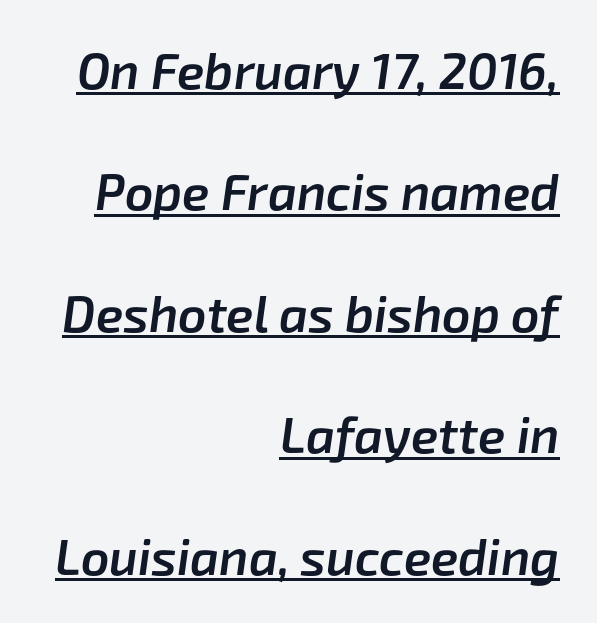
The image shows 50 px semibold type, italic (leaning right); set right-aligned, loose line spacing (2.43x), normal letter spacing, underlined; low stroke contrast and a medium x-height.
